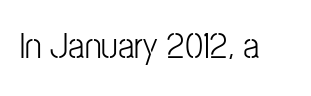
{"serif": "no", "italic": "no", "bold": "no", "weight": "light", "width": "condensed", "stroke_contrast": "low", "x_height": "medium", "monospaced": "no", "underline": "no", "letter_spacing": "normal", "letter_spacing_em": 0.0, "glyph_px": 37}
